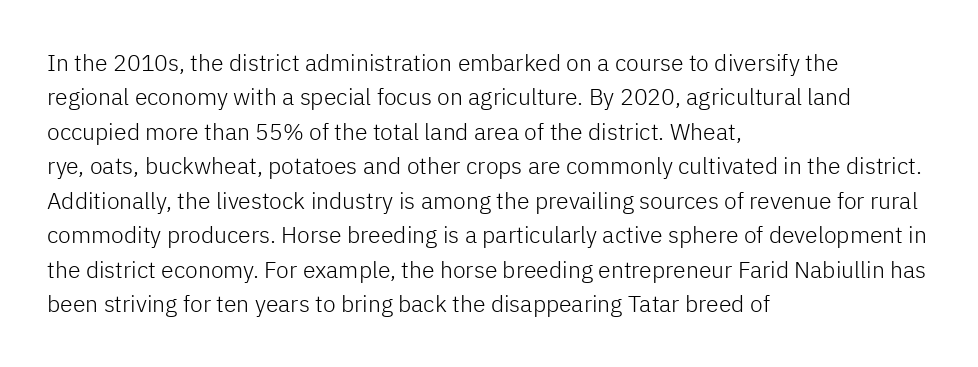
{"italic": "no", "bold": "no", "underline": "no", "align": "left", "line_spacing": "normal", "line_spacing_ratio": 1.5, "letter_spacing": "normal", "letter_spacing_em": 0.0, "glyph_px": 23}
